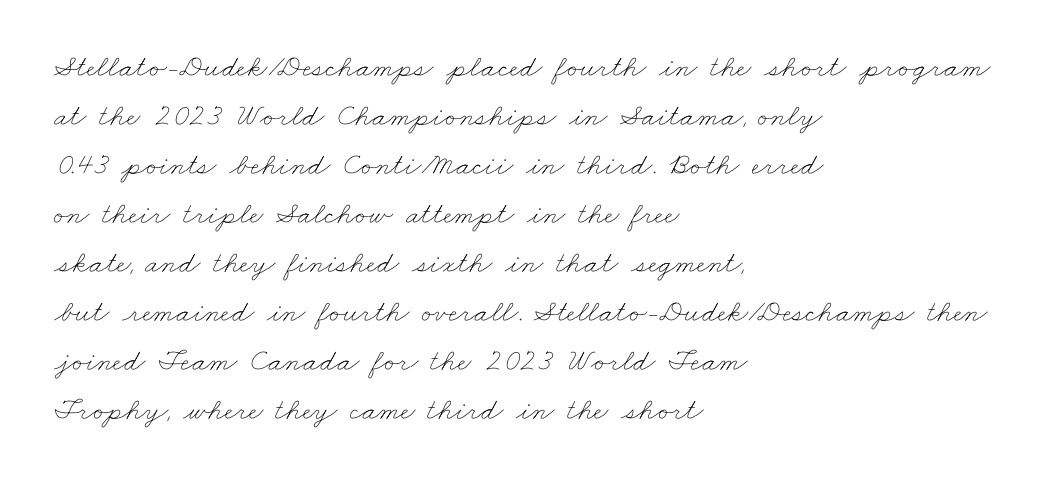
The image shows 31 px thin, wide type; set left-aligned, normal line spacing (1.58x), normal letter spacing, not underlined; low stroke contrast and a small x-height.
